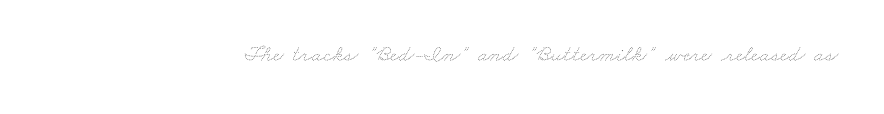
Only glyphs here, with clear space below each row. Line endings align vertically; line beginnings do not. These glyphs show unthickened strokes, regular width or finer. The line texture is even and compact thanks to regular tracking.
